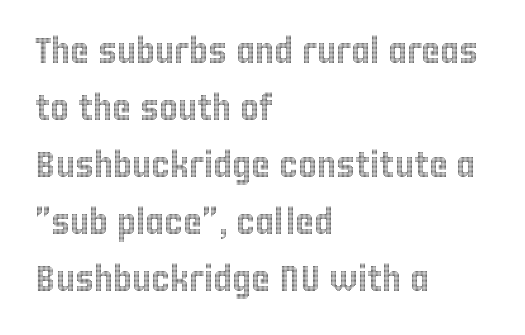
Q: Is the text italic (slanted)? A: No, it is upright.
Q: Is the text underlined? A: No.
Q: How is the paragraph aligned? A: Left-aligned.
Q: Is the spacing between letters normal or unusually wide? A: Normal.
Q: Is the spacing between lines tight, normal or loose? A: Normal.
Q: Width (condensed, normal, or wide)? A: Condensed.
Q: x-height? A: Large.
Q: Monospaced? A: No.
